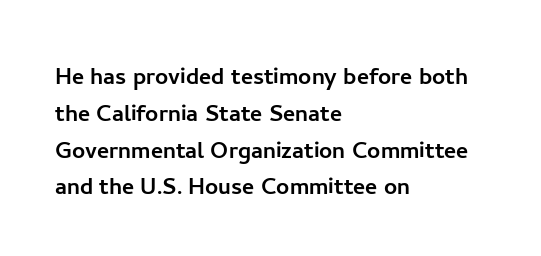
The image shows 29 px sans-serif type, upright; set left-aligned, normal line spacing (1.27x), normal letter spacing, not underlined; low stroke contrast and a medium x-height.
